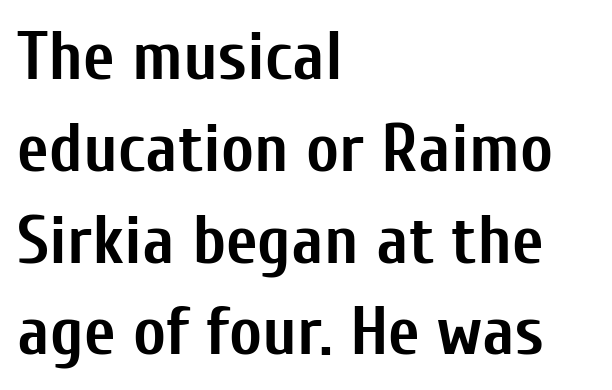
This rendering uses left alignment, leaving the right contour irregular. A normal amount of white space separates one row of letters from the next. Strokes here are thick enough to call this a true bold. Proportional: the letters do not fall into vertical columns.
